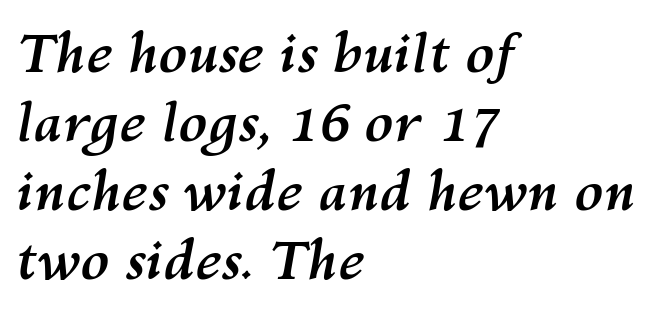
Anything drawn beneath the words? Only blank space. A typesetter would call this zero additional tracking. Students, observe: this is what conventionally led text looks like. You'd pick this weight for a headline — it's a proper bold.
